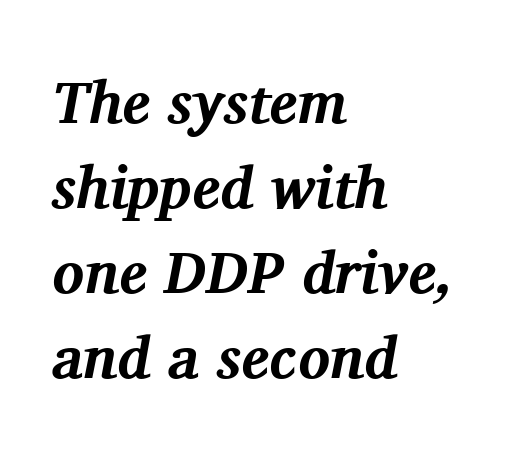
The sample has been set heavy, in full bold. The passage shown is typeset with a serif family. Does the lettering tilt? It does — this is italic. A normal amount of white space separates one row of letters from the next. You could not count columns in this text — the font is proportionally spaced.
